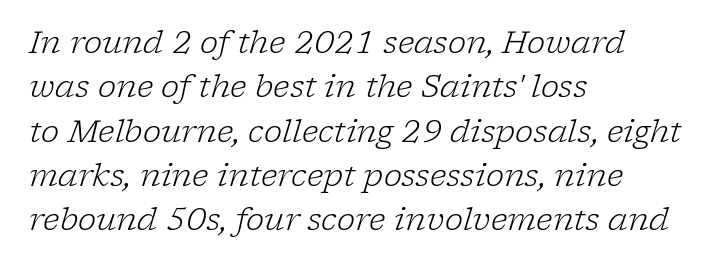
Characters are canted at an angle relative to the baseline's perpendicular. Compared with typical paragraphs, the rows here are spaced about the same. The letters advance in unequal steps, a hallmark of proportional type. The type is set solid horizontally, with unmodified tracking. Any mark beneath the type? The region is blank.
